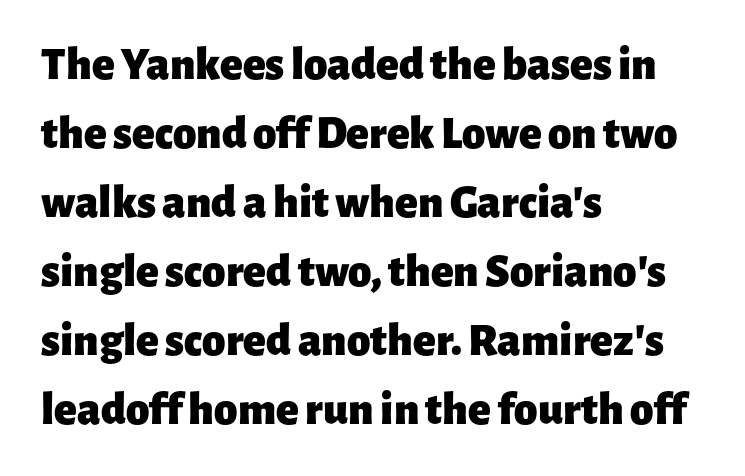
Q: Is the text bold? A: Yes.
Q: Is the text italic (slanted)? A: No, it is upright.
Q: Is the typeface a serif or a sans-serif typeface? A: Sans-serif.
Q: Is the text underlined? A: No.
Q: How is the paragraph aligned? A: Left-aligned.
Q: Is the spacing between letters normal or unusually wide? A: Normal.
Q: Is the spacing between lines tight, normal or loose? A: Normal.
Q: Width (condensed, normal, or wide)? A: Normal.
Q: Stroke contrast? A: Low.
Q: x-height? A: Medium.
Q: Monospaced? A: No.
